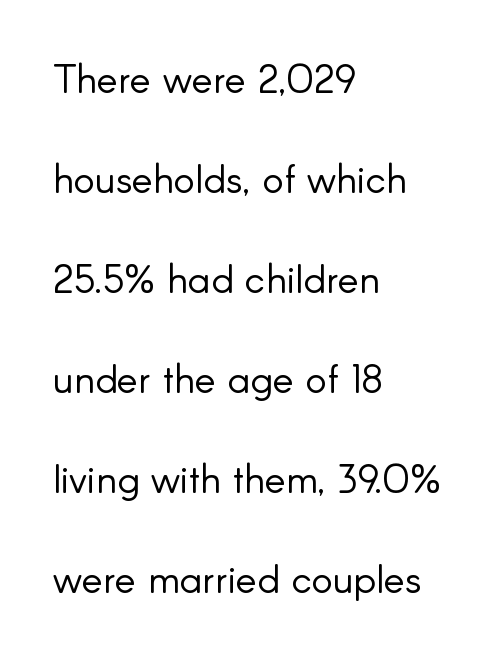
{"serif": "no", "italic": "no", "bold": "no", "weight": "light", "width": "normal", "stroke_contrast": "low", "x_height": "small", "monospaced": "no", "underline": "no", "align": "left", "line_spacing": "loose", "line_spacing_ratio": 2.5, "letter_spacing": "normal", "letter_spacing_em": 0.0, "glyph_px": 40}
